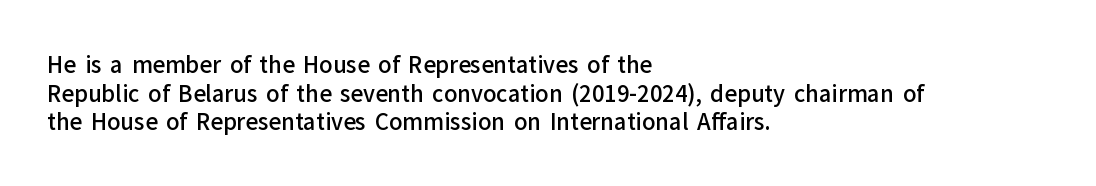
The image shows 22 px text type, upright; set left-aligned, normal line spacing (1.3x), normal letter spacing, not underlined.
